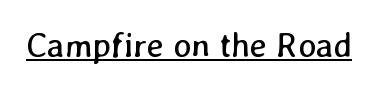
Q: Is the text bold? A: No.
Q: Is the text underlined? A: Yes.
Q: Is the spacing between letters normal or unusually wide? A: Normal.
Q: Width (condensed, normal, or wide)? A: Normal.
Q: Stroke contrast? A: Low.
Q: x-height? A: Medium.
Q: Monospaced? A: No.
